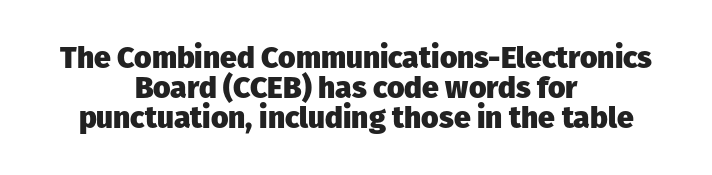
What kind of face is this? One without serifs — a sans. Honestly, the letter spacing is just normal — you wouldn't notice it. When letters stand straight like this, we call the style roman or upright. You could not count columns in this text — the font is proportionally spaced. Heavy, bold letterforms. Layout note: lines centered.
